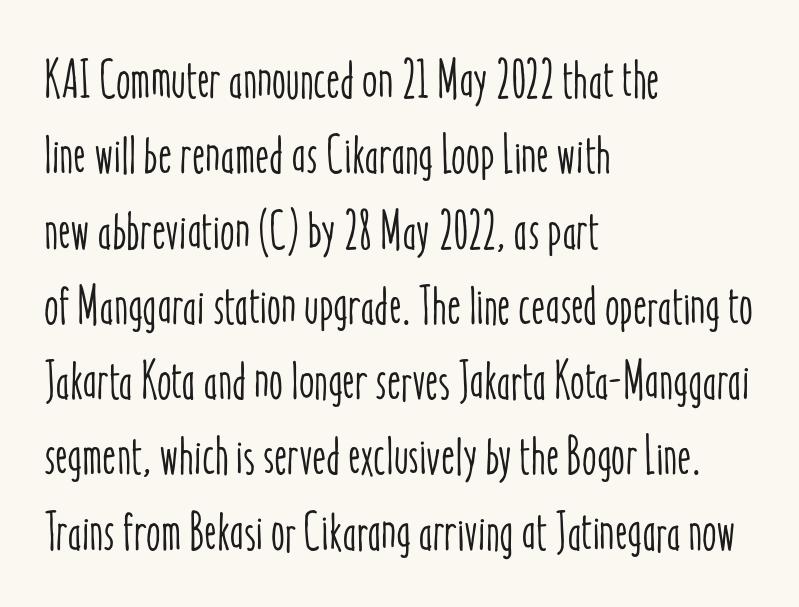
The image shows 53 px condensed type, upright; set left-aligned, normal line spacing (1.42x), normal letter spacing, not underlined; low stroke contrast and a medium x-height.
